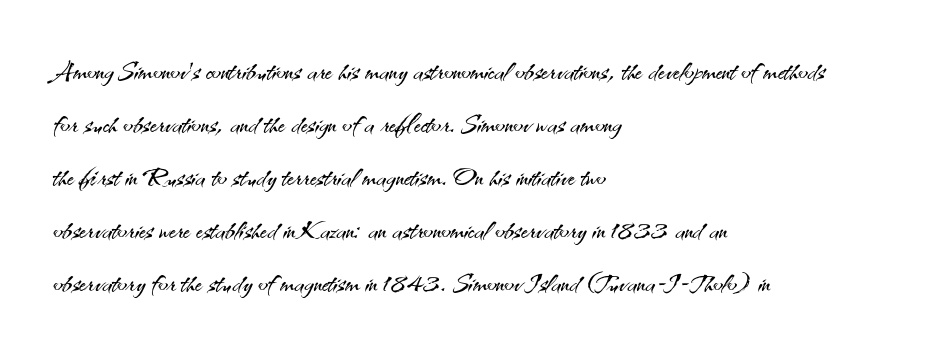
{"serif": "no", "bold": "no", "weight": "light", "width": "normal", "stroke_contrast": "medium", "x_height": "small", "monospaced": "no", "underline": "no", "align": "left", "line_spacing": "normal", "line_spacing_ratio": 1.47, "letter_spacing": "normal", "letter_spacing_em": 0.0, "glyph_px": 36}
